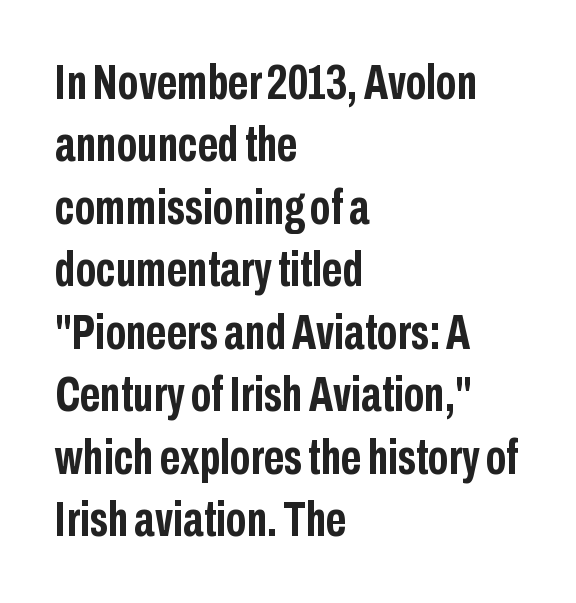
{"serif": "no", "italic": "no", "bold": "yes", "weight": "semibold", "width": "condensed", "stroke_contrast": "low", "x_height": "medium", "monospaced": "no", "underline": "no", "align": "left", "line_spacing": "normal", "line_spacing_ratio": 1.25, "letter_spacing": "normal", "letter_spacing_em": 0.0, "glyph_px": 50}
